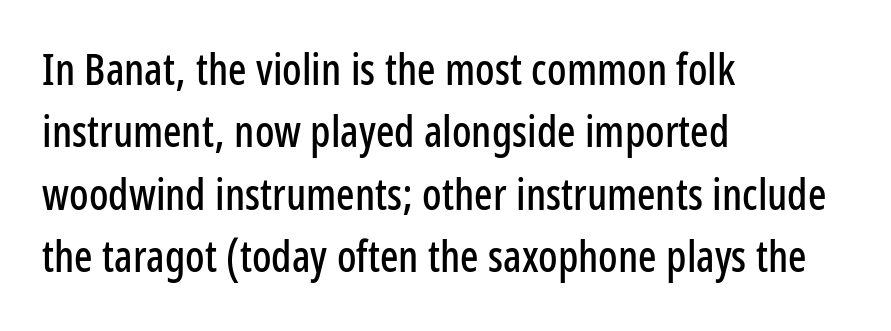
The image shows 43 px condensed sans-serif type, upright; set left-aligned, normal line spacing (1.45x), normal letter spacing, not underlined; low stroke contrast and a medium x-height.
